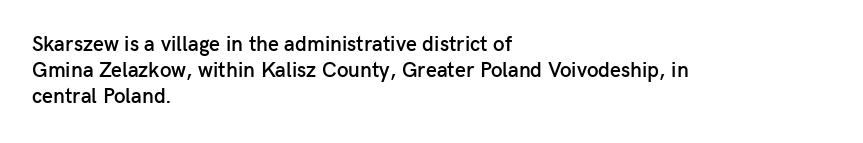
Q: Is the text bold? A: Semi-bold.
Q: Is the text italic (slanted)? A: No, it is upright.
Q: Is the text underlined? A: No.
Q: How is the paragraph aligned? A: Left-aligned.
Q: Is the spacing between letters normal or unusually wide? A: Normal.
Q: Is the spacing between lines tight, normal or loose? A: Normal.
